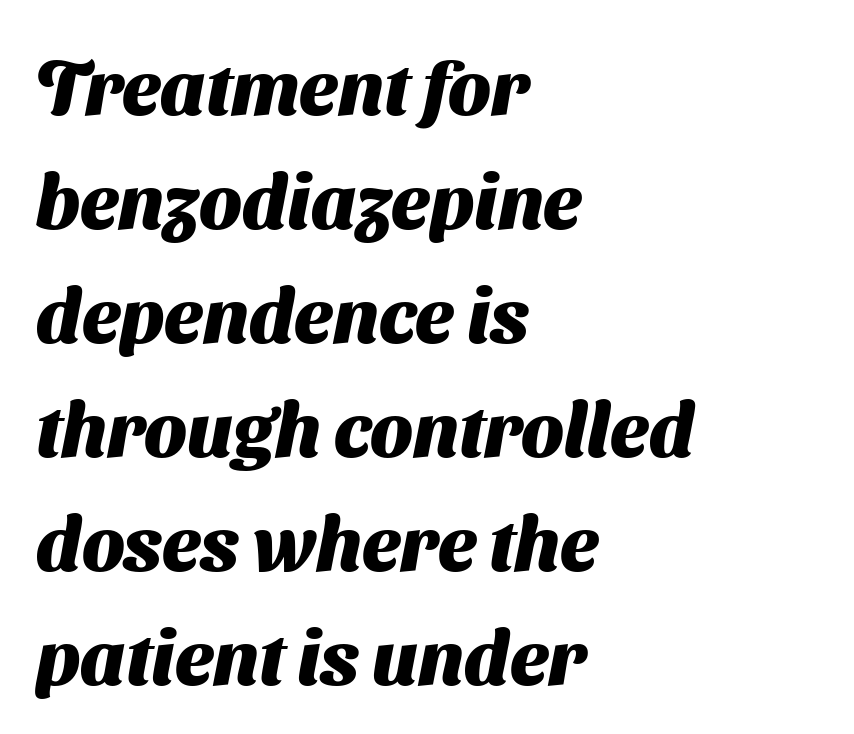
{"serif": "no", "bold": "yes", "weight": "heavy", "width": "normal", "stroke_contrast": "medium", "x_height": "medium", "monospaced": "no", "underline": "no", "align": "left", "line_spacing": "normal", "line_spacing_ratio": 1.5, "letter_spacing": "normal", "letter_spacing_em": 0.0, "glyph_px": 76}
